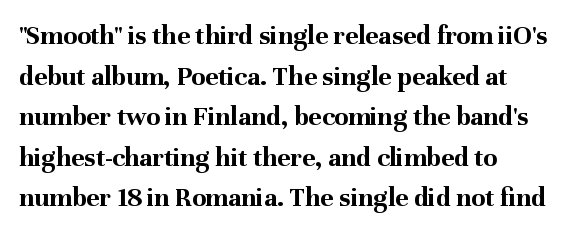
The image shows 28 px bold serif type, upright; set left-aligned, normal line spacing (1.45x), normal letter spacing, not underlined; medium stroke contrast and a medium x-height.
